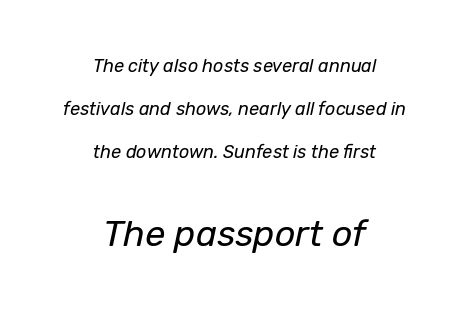
Glyph-to-glyph distance matches everyday printed text. Notice how the stems are inclined rather than vertical — that's the hallmark of italics. Lines of text with bare space underneath. Counters stay open thanks to moderate or lighter strokes. Looks like regular typesetting: each glyph gets only the width it needs.
